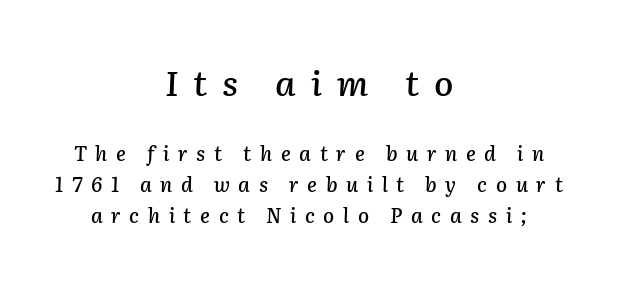
{"italic": "yes", "lean": "right", "slant_degrees": 2, "width": "normal", "stroke_contrast": "low", "x_height": "medium", "monospaced": "no", "underline": "no", "align": "center", "line_spacing": "normal", "line_spacing_ratio": 1.56, "letter_spacing": "wide", "letter_spacing_em": 0.43, "larger_block": "first", "size_ratio": 1.75, "glyph_px": 35}
